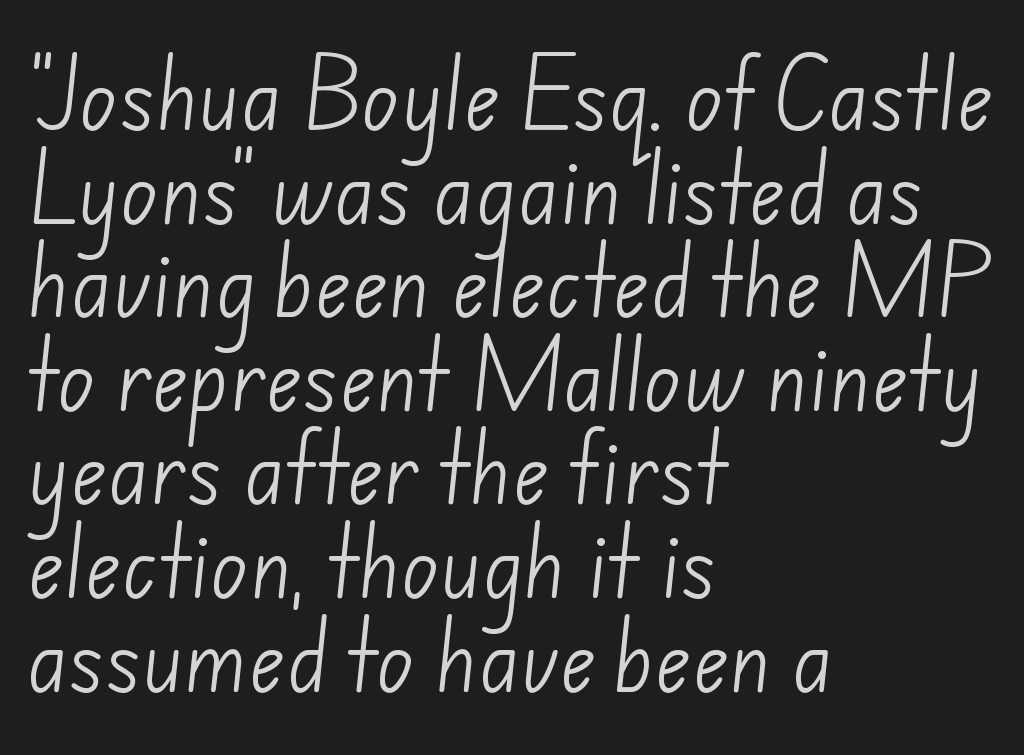
{"serif": "no", "bold": "no", "weight": "light", "width": "normal", "stroke_contrast": "low", "x_height": "small", "monospaced": "no", "underline": "no", "align": "left", "line_spacing_ratio": 1.2, "letter_spacing": "normal", "letter_spacing_em": 0.0, "glyph_px": 78}
